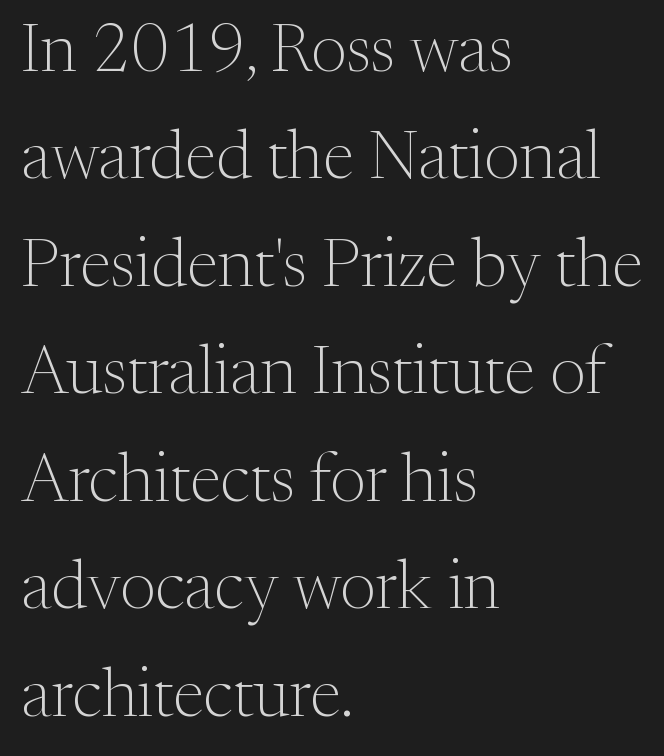
When letters stand straight like this, we call the style roman or upright. Just letters on the line, the space beneath them empty. Varying glyph widths throughout — classic text-font behaviour. Words appear dense and cohesive because spacing is normal.
